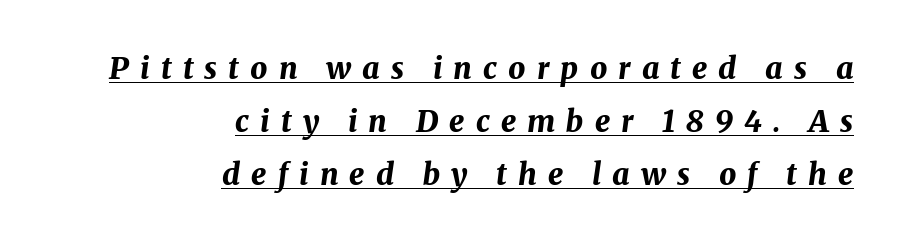
A baseline rule has been typeset under these characters. This sample has the flowing, uneven cadence of proportional lettering. Teacher's note: observe the even right margin — that is flush-right alignment. Summary of weight: heavy, a full bold. Every character sits at an angle, as italics do.
